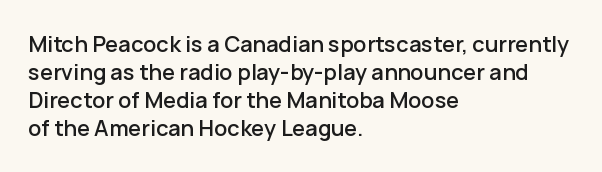
The image shows 22 px text type, upright; set left-aligned, normal line spacing (1.28x), normal letter spacing, not underlined.
